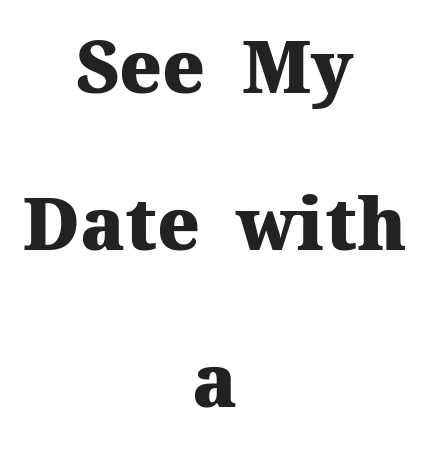
{"serif": "yes", "italic": "no", "bold": "yes", "weight": "heavy", "width": "normal", "stroke_contrast": "medium", "x_height": "medium", "monospaced": "no", "underline": "no", "align": "center", "line_spacing": "loose", "line_spacing_ratio": 2.18, "letter_spacing": "normal", "letter_spacing_em": 0.0, "glyph_px": 72}
